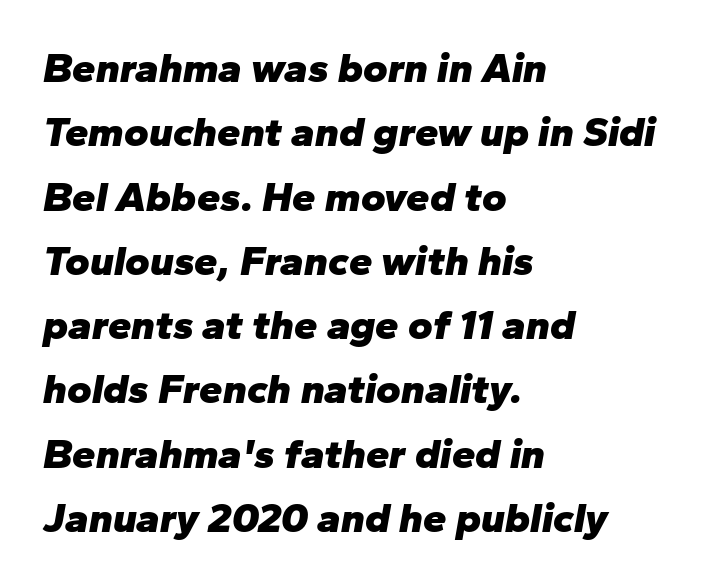
Quick note: interline space is typical. Typeset ragged right — the left edge is the straight one. Every letter is thick-stroked: bold, no question. Is this a fixed-width face? No — the glyphs have proportional, varying widths. The font's italic variant was chosen for this text.
